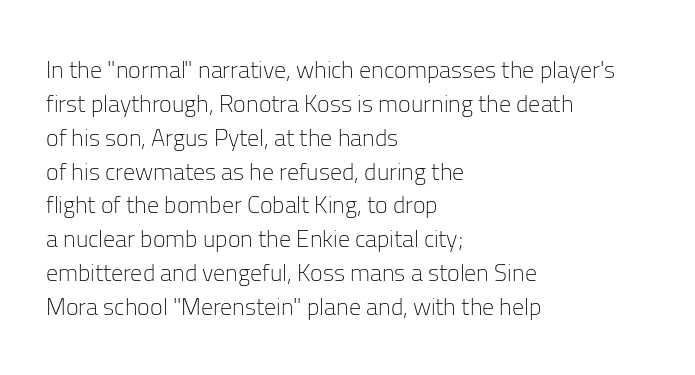
Decoration check: the copy has no underline. Teacher's note: observe the even left margin — that is flush-left alignment. Interline gaps are of average width in this sample. No chunkiness to these letters — they're not bold. These lines were composed using upright roman letters.
